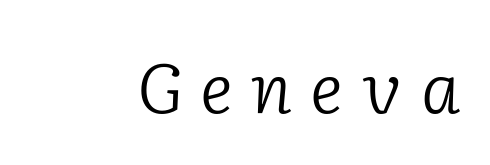
Q: Is the text bold? A: No.
Q: Is the text italic (slanted)? A: Yes, it leans right by about 2 degrees.
Q: Is the typeface a serif or a sans-serif typeface? A: Serif.
Q: Is the text underlined? A: No.
Q: Is the spacing between letters normal or unusually wide? A: Unusually wide.
Q: Width (condensed, normal, or wide)? A: Normal.
Q: Stroke contrast? A: Low.
Q: x-height? A: Medium.
Q: Monospaced? A: No.
